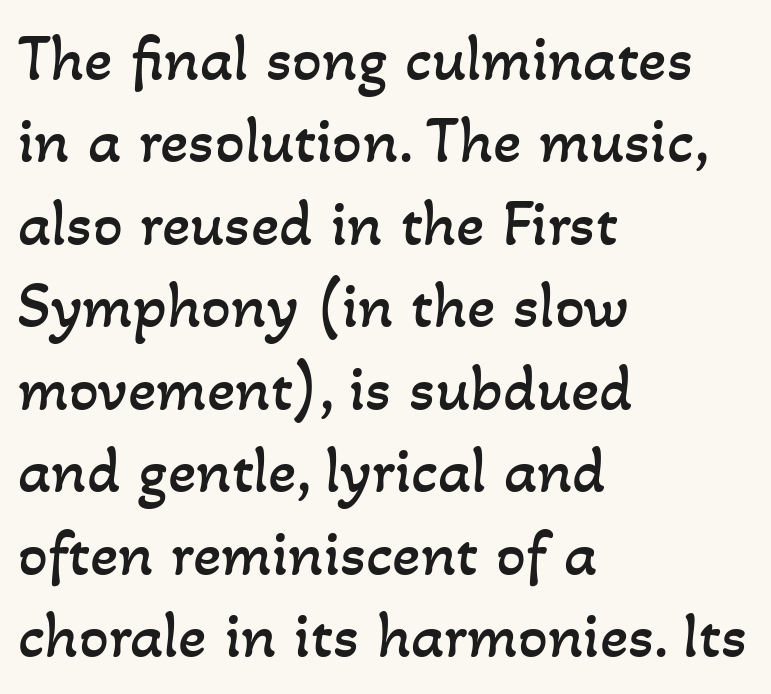
Check under the words: just untouched page. Leading matches the norm, producing a regular column. Character widths vary here, with narrow letters taking less room than wide ones. A quiet, ordinary-to-light weight characterises the typeface. Where is the straight margin? On the left. In terms of letterspacing, this is plain default setting.
